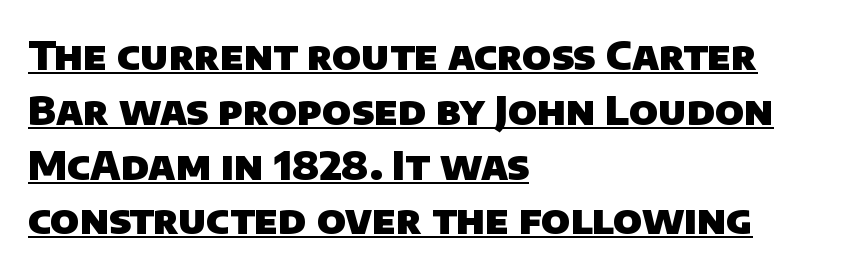
The image shows 40 px heavy sans-serif type; set left-aligned, normal line spacing (1.37x), normal letter spacing, underlined; low stroke contrast and a large x-height.
